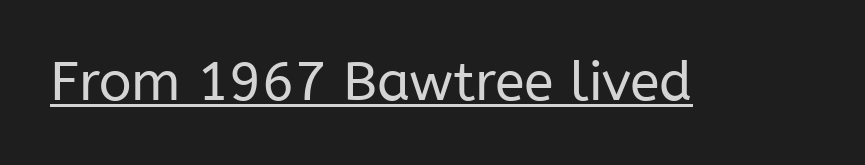
The image shows 54 px regular-weight sans-serif type, upright; set normal letter spacing, underlined; low stroke contrast and a medium x-height.
